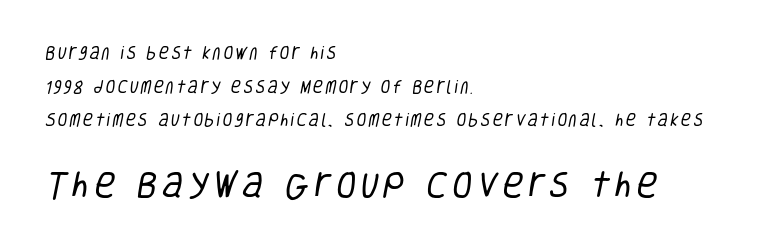
Q: Is the text bold? A: No.
Q: Is the typeface a serif or a sans-serif typeface? A: Sans-serif.
Q: Is the text underlined? A: No.
Q: How is the paragraph aligned? A: Left-aligned.
Q: Is the spacing between lines tight, normal or loose? A: Loose.
Q: Which block of text is set in a larger size, the first (top) or the second (bottom)? A: The second (bottom) one.
Q: Width (condensed, normal, or wide)? A: Condensed.
Q: Stroke contrast? A: Low.
Q: x-height? A: Large.
Q: Monospaced? A: No.
